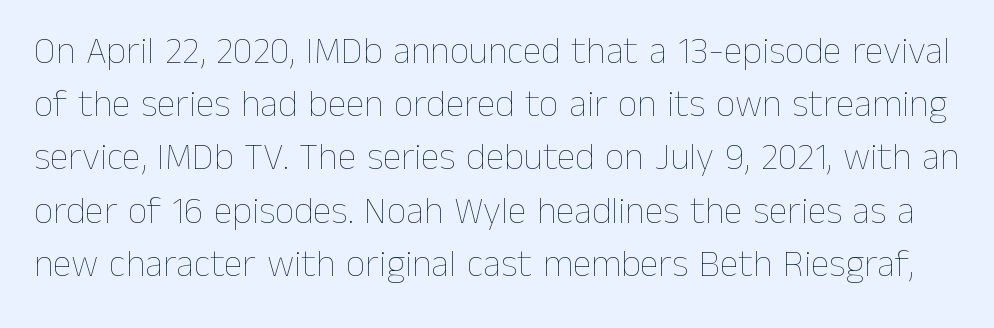
Q: Is the text bold? A: No.
Q: Is the text italic (slanted)? A: No, it is upright.
Q: Is the text underlined? A: No.
Q: Is the spacing between letters normal or unusually wide? A: Normal.
Q: Is the spacing between lines tight, normal or loose? A: Normal.
Q: Width (condensed, normal, or wide)? A: Normal.
Q: Stroke contrast? A: Low.
Q: x-height? A: Medium.
Q: Monospaced? A: No.
